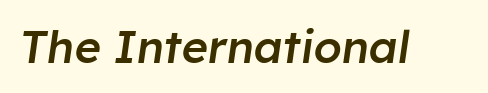
The image shows 45 px semibold type, italic (leaning right); set normal letter spacing, not underlined; low stroke contrast and a medium x-height.
